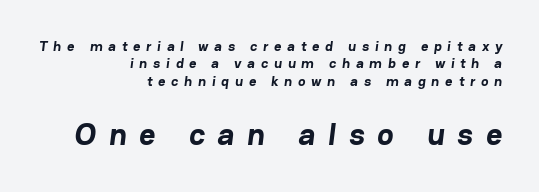
The image shows 31 px bold sans-serif type; set right-aligned, line spacing 1.24x, unusually wide letter spacing (+0.42 em), not underlined; the second (bottom) block is 2.21x larger; low stroke contrast and a medium x-height.
